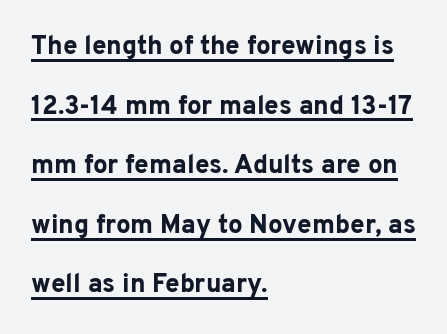
Is there an underline? Yes — a line sits under the letters. When letters stand straight like this, we call the style roman or upright. Interline gaps are noticeably wide in this sample. Glyph-to-glyph distance matches everyday printed text. Pretty heavy lettering here — definitely bold.
